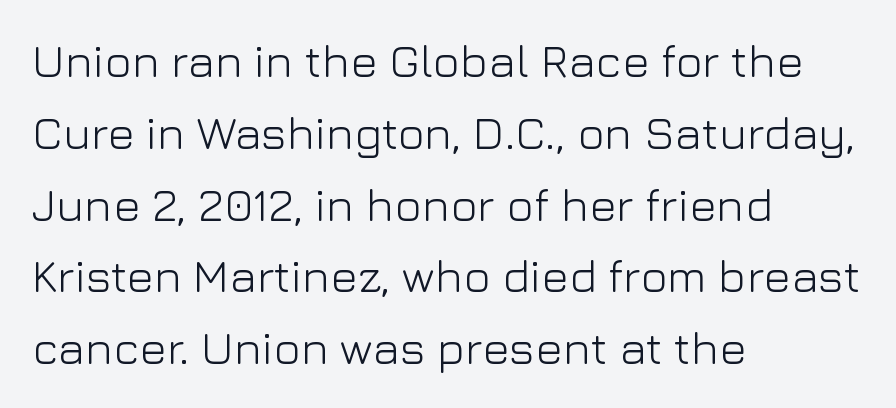
The image shows 46 px light sans-serif type, upright; set left-aligned, normal line spacing (1.56x), normal letter spacing, not underlined; low stroke contrast and a medium x-height.
